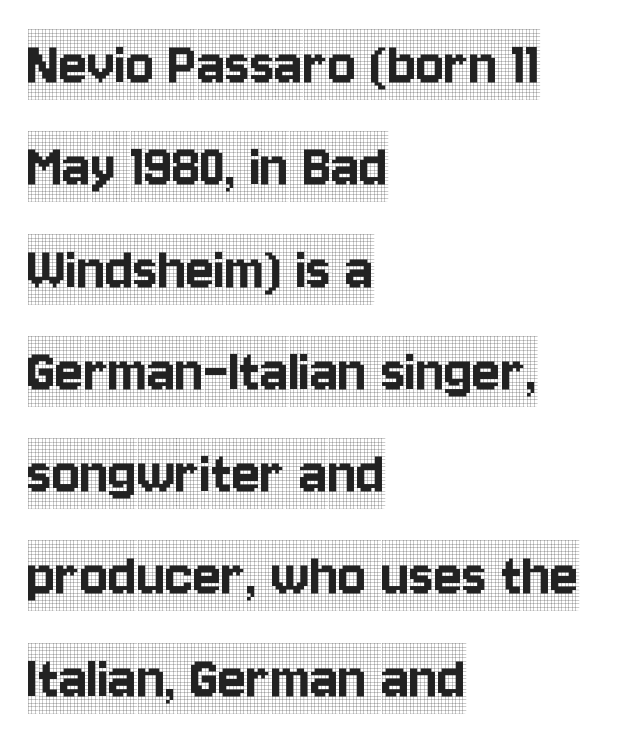
In terms of posture, this sample is upright. The block of text has a typical density, with ordinary space between rows. Alignment: flush left. Each row of text sits above clean, open space. The passage shown has conventional tracking throughout. The letters advance in unequal steps, a hallmark of proportional type.
